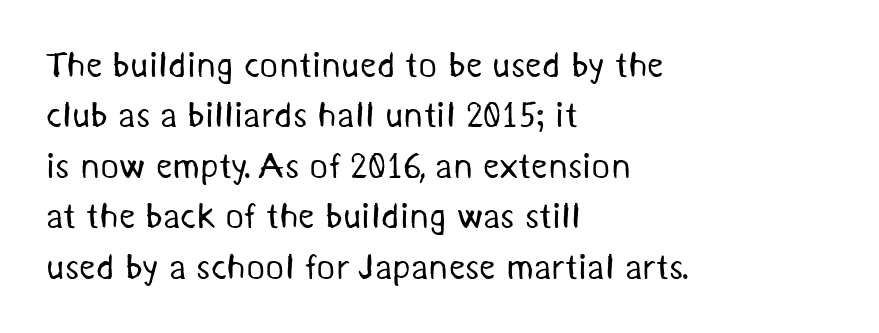
{"serif": "no", "bold": "no", "weight": "regular", "width": "normal", "stroke_contrast": "medium", "x_height": "medium", "monospaced": "no", "underline": "no", "align": "left", "line_spacing": "normal", "line_spacing_ratio": 1.4, "letter_spacing": "normal", "letter_spacing_em": 0.0, "glyph_px": 36}
